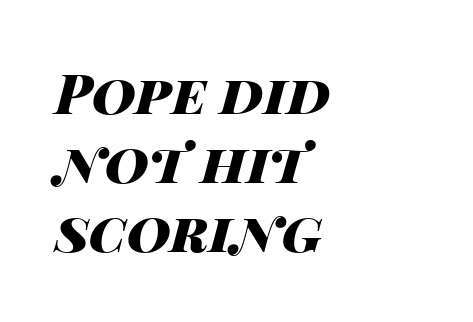
Q: Is the text bold? A: Yes.
Q: Is the text italic (slanted)? A: Yes, it leans right by about 14 degrees.
Q: Is the text underlined? A: No.
Q: How is the paragraph aligned? A: Left-aligned.
Q: Is the spacing between letters normal or unusually wide? A: Normal.
Q: Is the spacing between lines tight, normal or loose? A: Normal.
Q: Width (condensed, normal, or wide)? A: Wide.
Q: Stroke contrast? A: High.
Q: x-height? A: Large.
Q: Monospaced? A: No.
